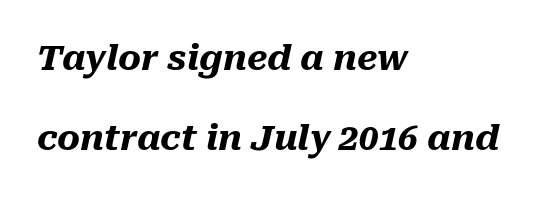
Q: Is the text bold? A: Yes.
Q: Is the text italic (slanted)? A: Yes, it leans right by about 10 degrees.
Q: Is the text underlined? A: No.
Q: How is the paragraph aligned? A: Left-aligned.
Q: Is the spacing between letters normal or unusually wide? A: Normal.
Q: Is the spacing between lines tight, normal or loose? A: Loose.
Q: Width (condensed, normal, or wide)? A: Normal.
Q: Stroke contrast? A: Medium.
Q: x-height? A: Medium.
Q: Monospaced? A: No.
